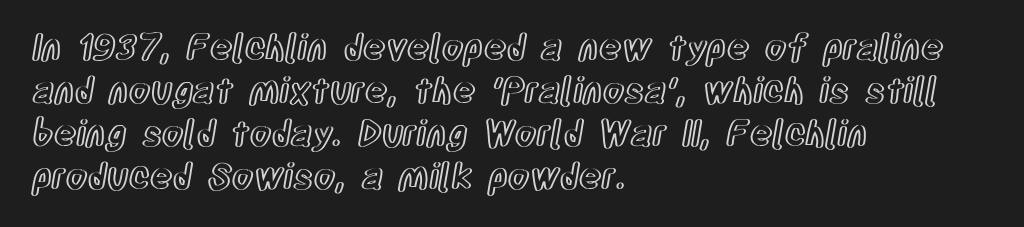
Line starts are locked; line ends wander. Only glyphs here, with clear space below each row. Look at the tracking — it's just the regular setting, nothing added. The rendering uses natural spacing where letterforms have individual widths.
